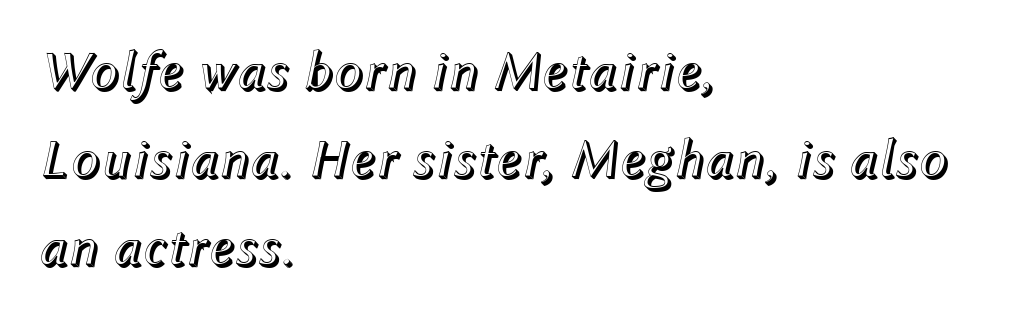
The image shows 55 px text type, italic (leaning right); set left-aligned, normal line spacing (1.6x), normal letter spacing, not underlined; a medium x-height.
